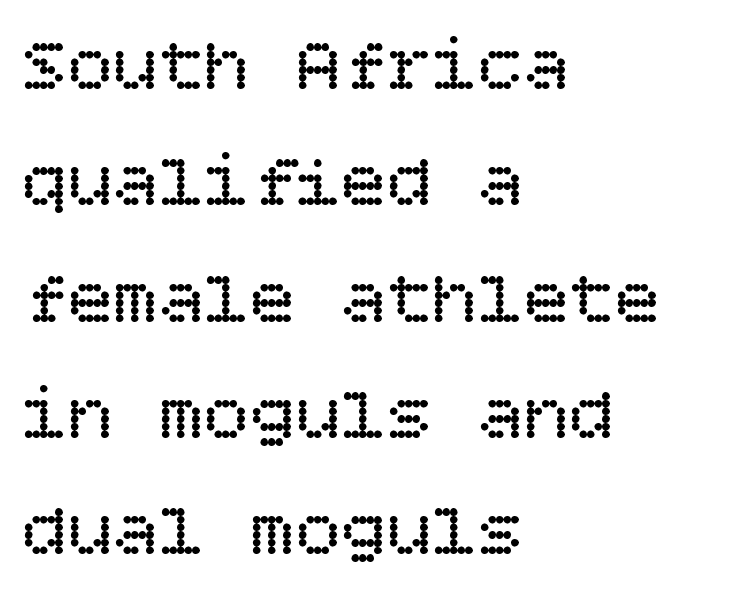
The image shows 76 px regular-weight type, upright; set left-aligned, normal line spacing (1.53x), normal letter spacing, not underlined; low stroke contrast and a large x-height.
